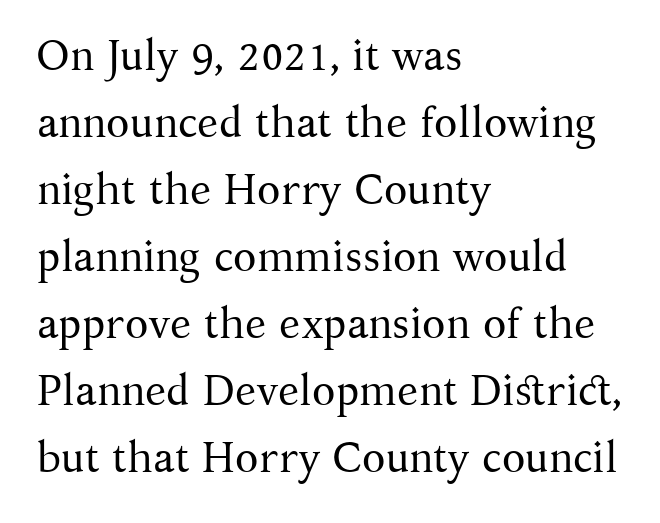
Q: Is the text bold? A: No.
Q: Is the text italic (slanted)? A: No, it is upright.
Q: Is the typeface a serif or a sans-serif typeface? A: Serif.
Q: Is the text underlined? A: No.
Q: How is the paragraph aligned? A: Left-aligned.
Q: Is the spacing between letters normal or unusually wide? A: Normal.
Q: Is the spacing between lines tight, normal or loose? A: Normal.
Q: Width (condensed, normal, or wide)? A: Normal.
Q: Stroke contrast? A: Medium.
Q: x-height? A: Medium.
Q: Monospaced? A: No.
